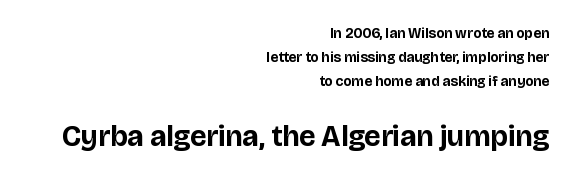
The image shows 29 px bold sans-serif type, upright; set right-aligned, line spacing 1.71x, normal letter spacing, not underlined; the second (bottom) block is 2.07x larger; low stroke contrast and a large x-height.
